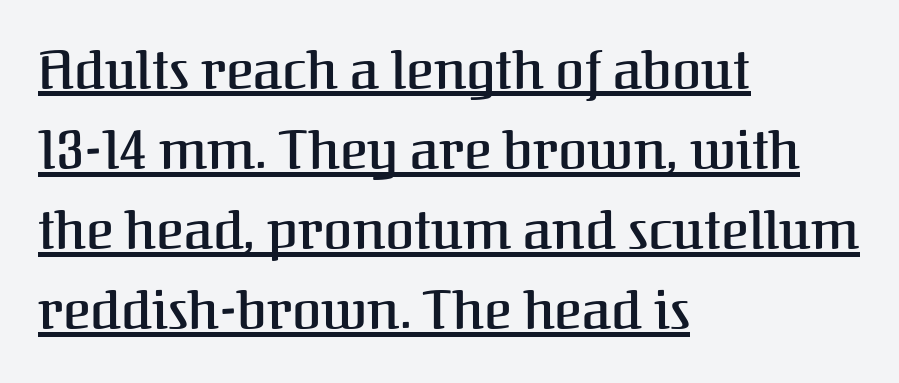
{"serif": "yes", "italic": "no", "bold": "semi", "weight": "semibold", "width": "normal", "stroke_contrast": "medium", "x_height": "medium", "monospaced": "no", "underline": "yes", "align": "left", "line_spacing": "normal", "line_spacing_ratio": 1.51, "letter_spacing": "normal", "letter_spacing_em": 0.0, "glyph_px": 53}
